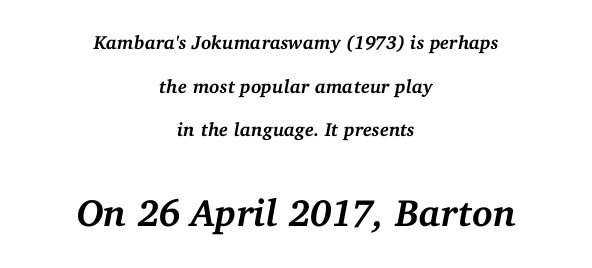
{"serif": "yes", "italic": "yes", "lean": "right", "slant_degrees": 11, "bold": "yes", "weight": "semibold", "width": "normal", "stroke_contrast": "medium", "x_height": "medium", "monospaced": "no", "underline": "no", "align": "center", "line_spacing": "loose", "line_spacing_ratio": 2.3, "letter_spacing": "normal", "letter_spacing_em": 0.0, "larger_block": "second", "size_ratio": 2.0, "glyph_px": 38}
